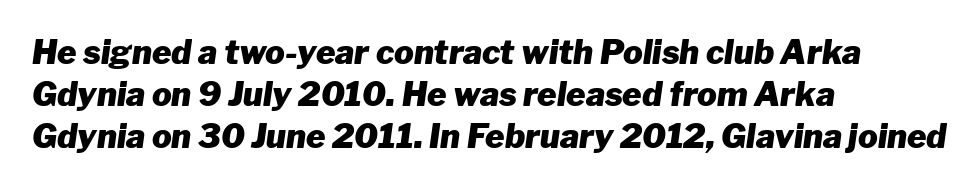
The paragraph has a hard left edge and a soft right edge. The horizontal fit of the characters is conventional and even. If you measured baseline to baseline, you'd find a middling distance. Each letter keeps its own natural width here, so spacing adapts to shape.
